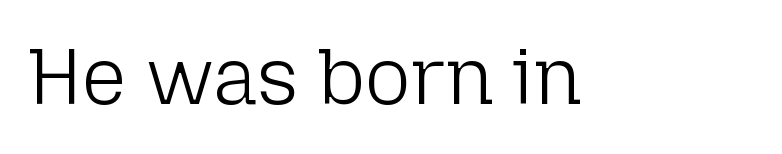
{"serif": "no", "italic": "no", "bold": "no", "weight": "light", "width": "normal", "stroke_contrast": "low", "x_height": "medium", "monospaced": "no", "underline": "no", "letter_spacing": "normal", "letter_spacing_em": 0.0, "glyph_px": 79}
